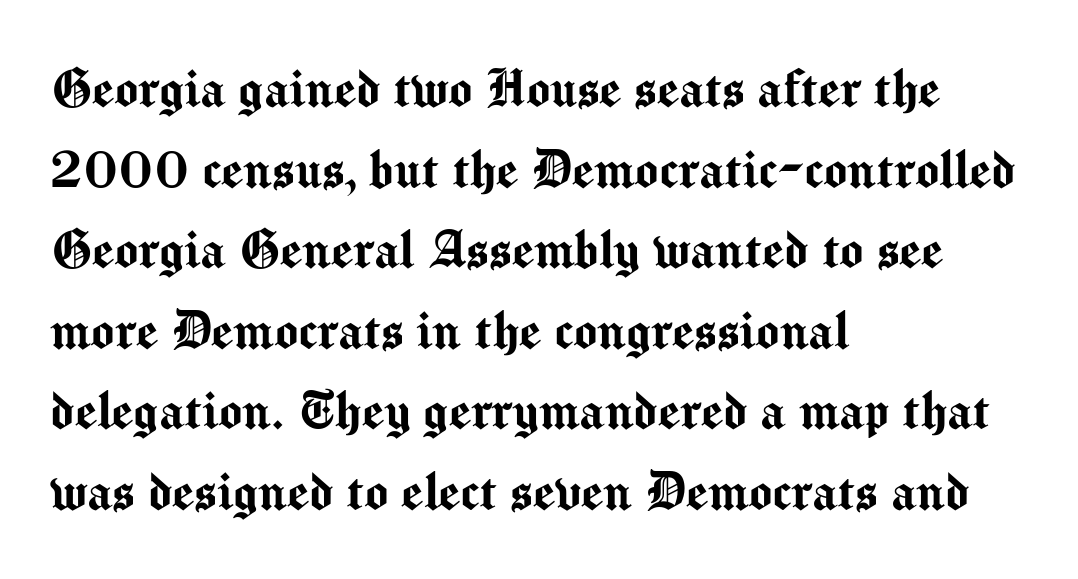
{"serif": "no", "italic": "no", "width": "normal", "stroke_contrast": "medium", "x_height": "medium", "monospaced": "no", "underline": "no", "align": "left", "line_spacing": "normal", "line_spacing_ratio": 1.3, "letter_spacing": "normal", "letter_spacing_em": 0.0, "glyph_px": 62}
